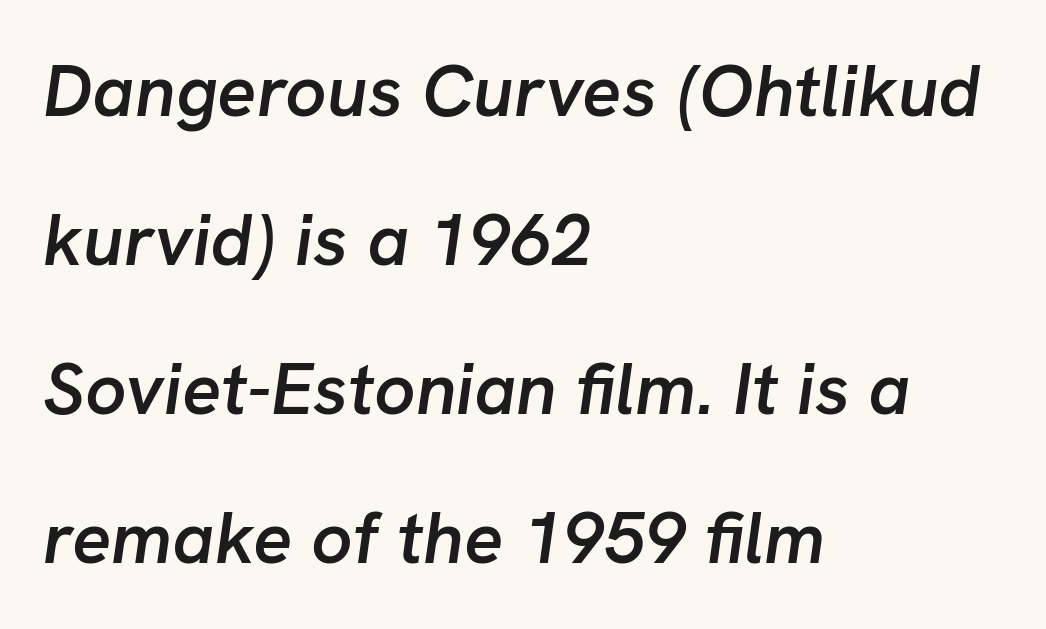
{"italic": "yes", "lean": "right", "slant_degrees": 8, "bold": "semi", "weight": "semibold", "width": "normal", "stroke_contrast": "low", "x_height": "medium", "monospaced": "no", "underline": "no", "align": "left", "line_spacing": "loose", "line_spacing_ratio": 2.04, "letter_spacing": "normal", "letter_spacing_em": 0.0, "glyph_px": 73}
